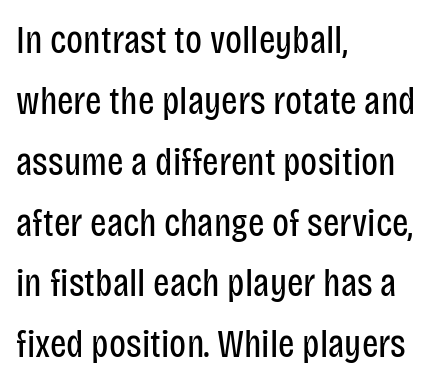
Q: Is the text bold? A: No.
Q: Is the text italic (slanted)? A: No, it is upright.
Q: Is the typeface a serif or a sans-serif typeface? A: Sans-serif.
Q: Is the text underlined? A: No.
Q: How is the paragraph aligned? A: Left-aligned.
Q: Is the spacing between letters normal or unusually wide? A: Normal.
Q: Is the spacing between lines tight, normal or loose? A: Normal.
Q: Width (condensed, normal, or wide)? A: Condensed.
Q: Stroke contrast? A: Low.
Q: x-height? A: Large.
Q: Monospaced? A: No.
